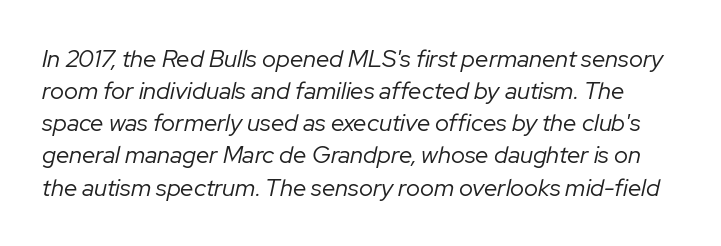
Ink coverage per letter is moderate at most. Check under the words: just untouched page. Successive baselines arrive at the customary interval. Nothing unusual about the tracking: characters are spaced as the font intends. The letters are slanted; this is an italic face.
